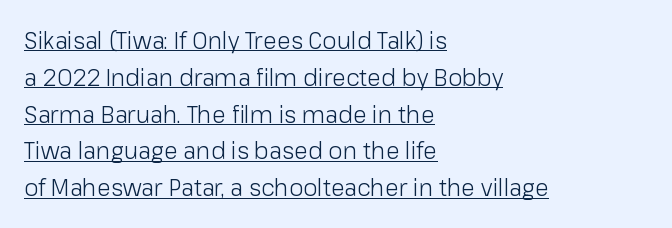
{"italic": "no", "bold": "no", "underline": "yes", "align": "left", "line_spacing": "normal", "line_spacing_ratio": 1.6, "letter_spacing": "normal", "letter_spacing_em": 0.0, "glyph_px": 23}
